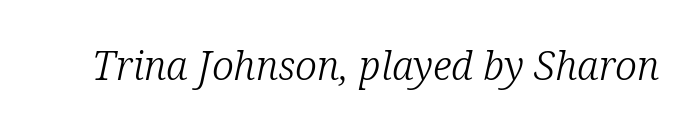
The image shows 40 px light serif type, italic (leaning right); set normal letter spacing, not underlined; low stroke contrast and a medium x-height.
